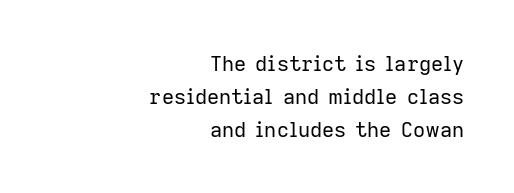
Q: Is the text bold? A: No.
Q: Is the text italic (slanted)? A: No, it is upright.
Q: Is the text underlined? A: No.
Q: How is the paragraph aligned? A: Right-aligned.
Q: Is the spacing between letters normal or unusually wide? A: Normal.
Q: Is the spacing between lines tight, normal or loose? A: Normal.
